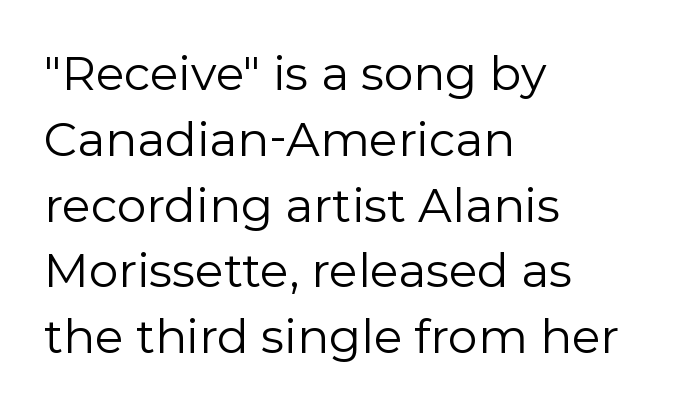
{"serif": "no", "italic": "no", "bold": "no", "weight": "regular", "width": "normal", "stroke_contrast": "low", "x_height": "medium", "monospaced": "no", "underline": "no", "align": "left", "line_spacing": "normal", "line_spacing_ratio": 1.4, "letter_spacing": "normal", "letter_spacing_em": 0.0, "glyph_px": 47}
